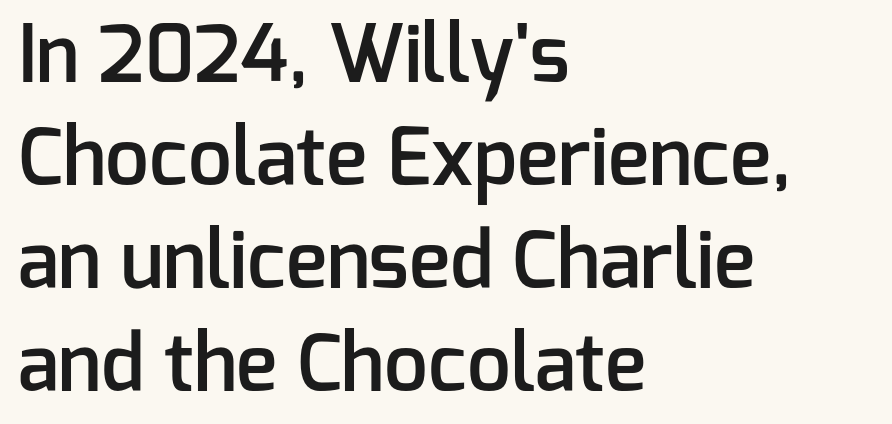
Q: Is the text bold? A: Semi-bold.
Q: Is the text italic (slanted)? A: No, it is upright.
Q: Is the typeface a serif or a sans-serif typeface? A: Sans-serif.
Q: Is the text underlined? A: No.
Q: How is the paragraph aligned? A: Left-aligned.
Q: Is the spacing between letters normal or unusually wide? A: Normal.
Q: Is the spacing between lines tight, normal or loose? A: Normal.
Q: Width (condensed, normal, or wide)? A: Normal.
Q: Stroke contrast? A: Low.
Q: x-height? A: Medium.
Q: Monospaced? A: No.
